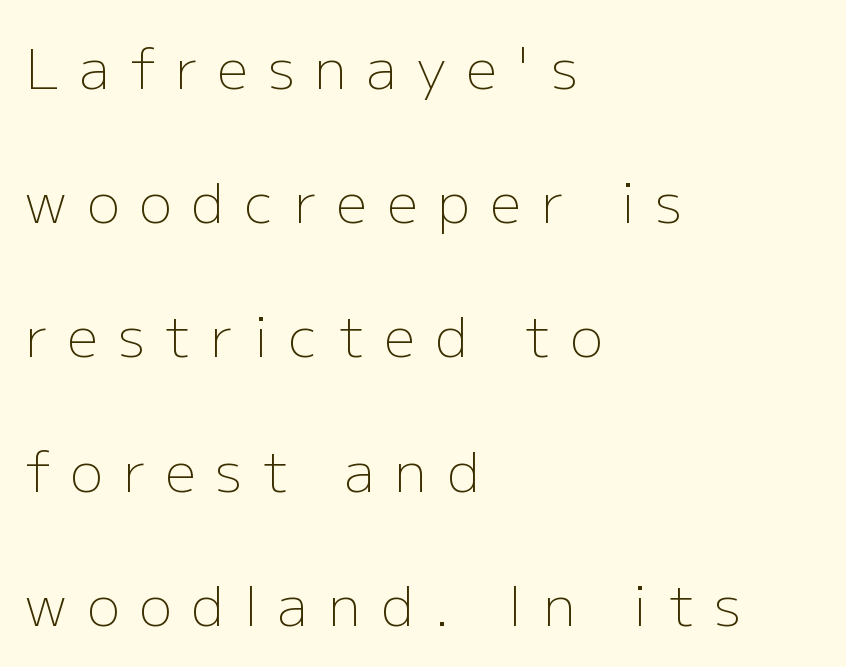
{"serif": "no", "italic": "no", "bold": "no", "weight": "light", "width": "normal", "stroke_contrast": "low", "x_height": "medium", "monospaced": "no", "underline": "no", "align": "left", "line_spacing": "loose", "line_spacing_ratio": 2.44, "letter_spacing": "wide", "letter_spacing_em": 0.37, "glyph_px": 55}
